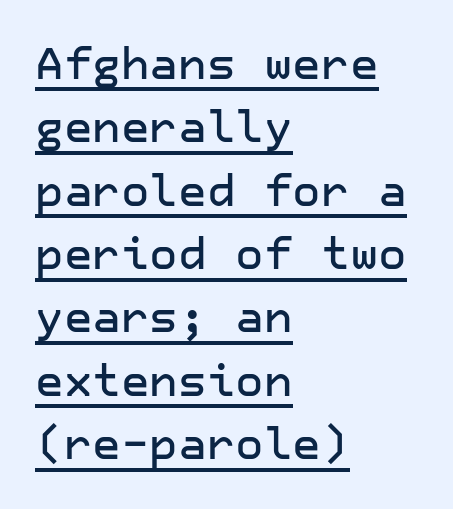
Q: Is the text italic (slanted)? A: No, it is upright.
Q: Is the typeface a serif or a sans-serif typeface? A: Sans-serif.
Q: Is the text underlined? A: Yes.
Q: How is the paragraph aligned? A: Left-aligned.
Q: Is the spacing between letters normal or unusually wide? A: Normal.
Q: Is the spacing between lines tight, normal or loose? A: Normal.
Q: Width (condensed, normal, or wide)? A: Normal.
Q: Stroke contrast? A: Low.
Q: x-height? A: Medium.
